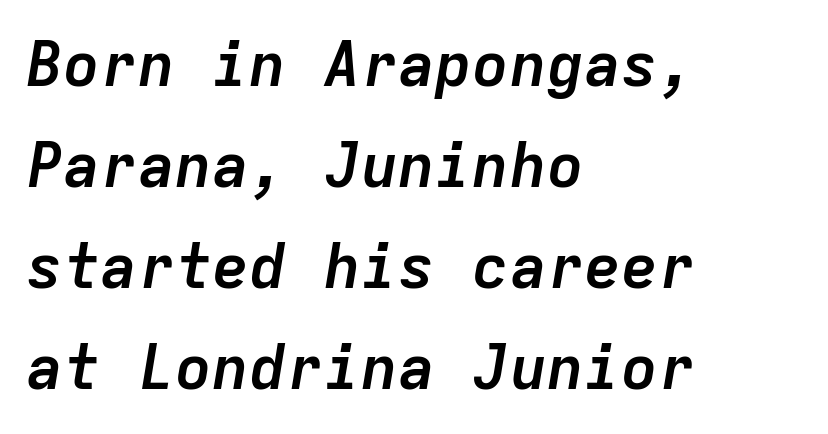
Compared with an ordinary text face, these strokes are far heavier — a full bold. Nobody touched the tracking dial on this one. Spacing verdict: monospaced, one width for all characters. Leftover space on each line is placed entirely after the last word.
